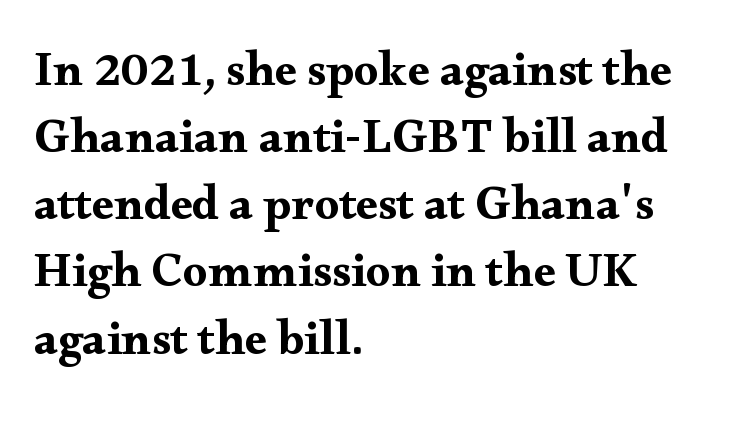
{"serif": "yes", "italic": "no", "width": "wide", "stroke_contrast": "medium", "x_height": "small", "monospaced": "no", "underline": "no", "align": "left", "line_spacing": "normal", "line_spacing_ratio": 1.37, "letter_spacing": "normal", "letter_spacing_em": 0.0, "glyph_px": 49}
